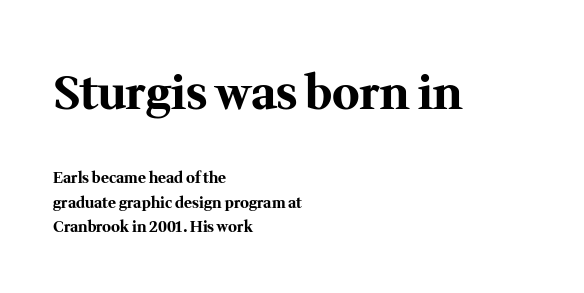
The image shows 46 px bold serif type, upright; set left-aligned, normal line spacing (1.64x), normal letter spacing, not underlined; the first (top) block is 3.07x larger; medium stroke contrast and a medium x-height.
